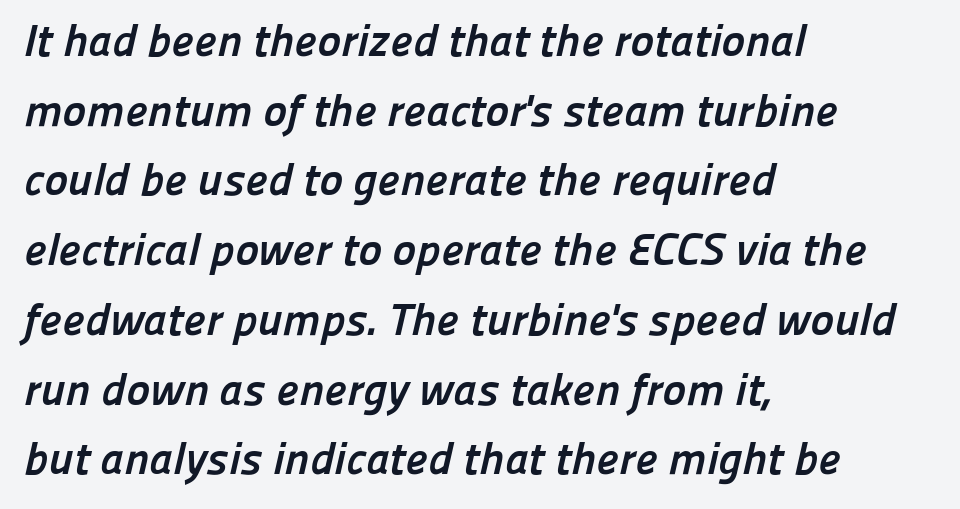
{"serif": "no", "bold": "yes", "weight": "semibold", "width": "normal", "stroke_contrast": "low", "x_height": "medium", "monospaced": "no", "underline": "no", "align": "left", "line_spacing": "normal", "line_spacing_ratio": 1.55, "letter_spacing": "normal", "letter_spacing_em": 0.0, "glyph_px": 45}
